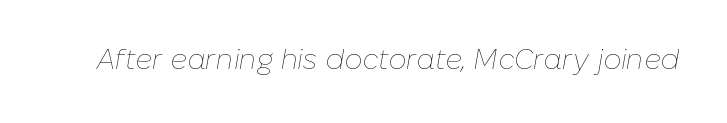
{"italic": "yes", "lean": "right", "slant_degrees": 10, "bold": "no", "weight": "thin", "width": "normal", "stroke_contrast": "low", "x_height": "medium", "monospaced": "no", "underline": "no", "letter_spacing": "normal", "letter_spacing_em": 0.0, "glyph_px": 28}
